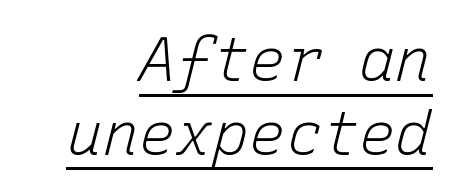
{"italic": "yes", "lean": "right", "slant_degrees": 15, "bold": "no", "weight": "light", "width": "normal", "stroke_contrast": "low", "x_height": "medium", "monospaced": "yes", "underline": "yes", "align": "right", "line_spacing_ratio": 1.21, "letter_spacing": "normal", "letter_spacing_em": 0.0, "glyph_px": 61}
